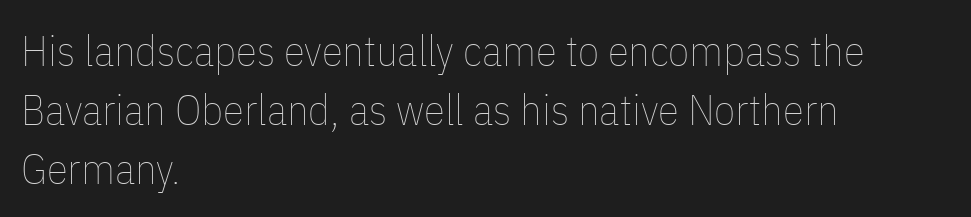
{"italic": "no", "bold": "no", "weight": "thin", "width": "condensed", "stroke_contrast": "low", "x_height": "medium", "monospaced": "no", "underline": "no", "align": "left", "line_spacing": "normal", "line_spacing_ratio": 1.37, "letter_spacing": "normal", "letter_spacing_em": 0.0, "glyph_px": 43}
